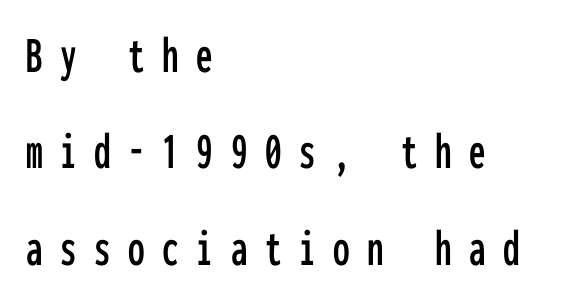
The image shows 53 px condensed sans-serif type, upright, monospaced; set left-aligned, line spacing 1.82x, unusually wide letter spacing (+0.33 em), not underlined; low stroke contrast and a medium x-height.
